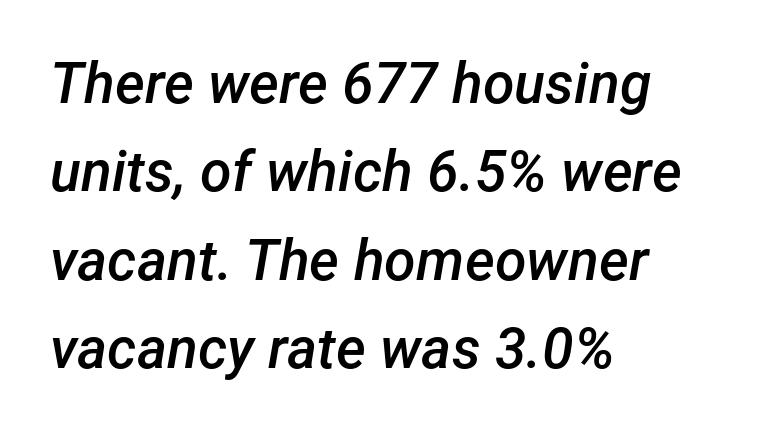
{"italic": "yes", "lean": "right", "slant_degrees": 12, "bold": "semi", "weight": "semibold", "width": "normal", "stroke_contrast": "low", "x_height": "medium", "monospaced": "no", "underline": "no", "align": "left", "line_spacing": "normal", "line_spacing_ratio": 1.55, "letter_spacing": "normal", "letter_spacing_em": 0.0, "glyph_px": 57}
